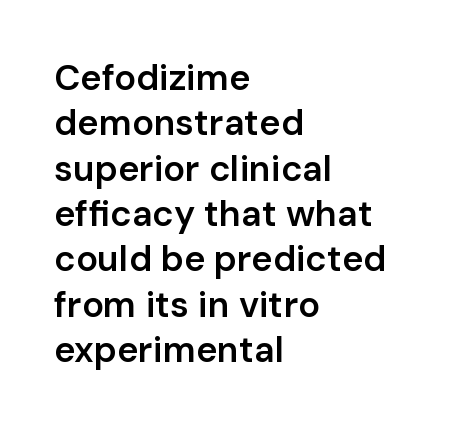
This sample uses an upright cut, with every glyph sitting square on the baseline. Compared with an ordinary text face, these strokes are moderately heavier — a semibold. These lines keep a tight, regular rhythm from letter to letter. Serif or sans? Sans — the stroke terminals are bare. Honestly, the row spacing looks completely unremarkable. All the whitespace from short lines collects on the right.
